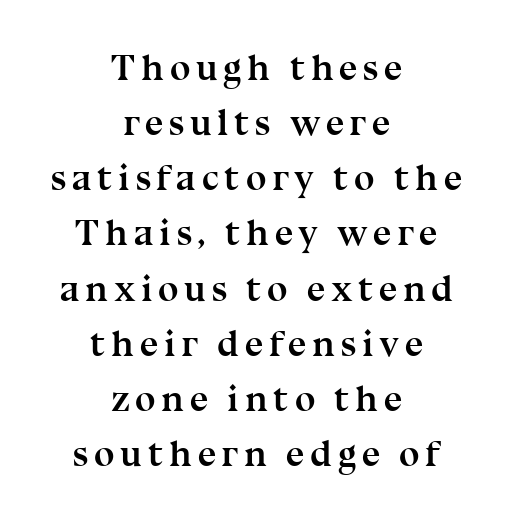
How heavy is the stroke? Heavy — this is a bold. Character widths vary here, with narrow letters taking less room than wide ones. The lines in this sample share a center point and differ in where they start and stop. Quick note: not italic, upright. Baseline-to-baseline distance is the conventional proportion of letter height. The designer went with a serif here, giving each stem small feet.
